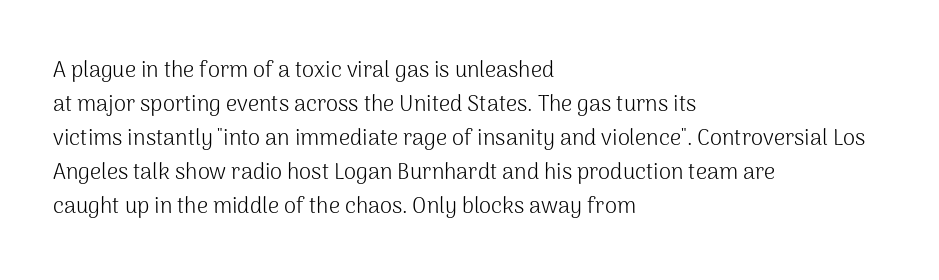
Q: Is the text bold? A: No.
Q: Is the text italic (slanted)? A: No, it is upright.
Q: Is the text underlined? A: No.
Q: How is the paragraph aligned? A: Left-aligned.
Q: Is the spacing between letters normal or unusually wide? A: Normal.
Q: Is the spacing between lines tight, normal or loose? A: Normal.
